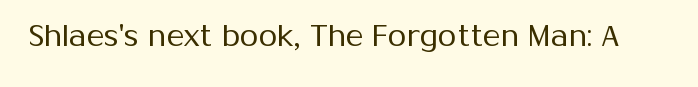
Each letter's strokes conclude bluntly, with no projecting serifs. The specimen reads as upright at a glance. Standard letterfit; no display-style spreading of the glyphs. Has an underline been added? It has not. The face used here is proportionally spaced, like ordinary book or web type. Letters have the restrained weight of plain body copy at most.
